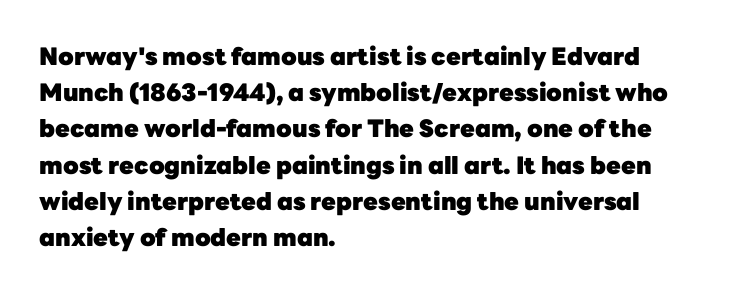
{"italic": "no", "bold": "yes", "underline": "no", "align": "left", "line_spacing": "normal", "line_spacing_ratio": 1.51, "letter_spacing": "normal", "letter_spacing_em": 0.0, "glyph_px": 24}
